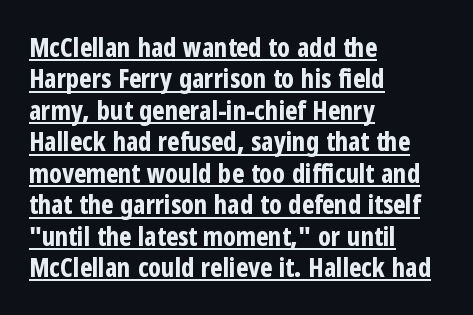
Q: Is the text bold? A: Yes.
Q: Is the text italic (slanted)? A: No, it is upright.
Q: Is the text underlined? A: Yes.
Q: How is the paragraph aligned? A: Left-aligned.
Q: Is the spacing between letters normal or unusually wide? A: Normal.
